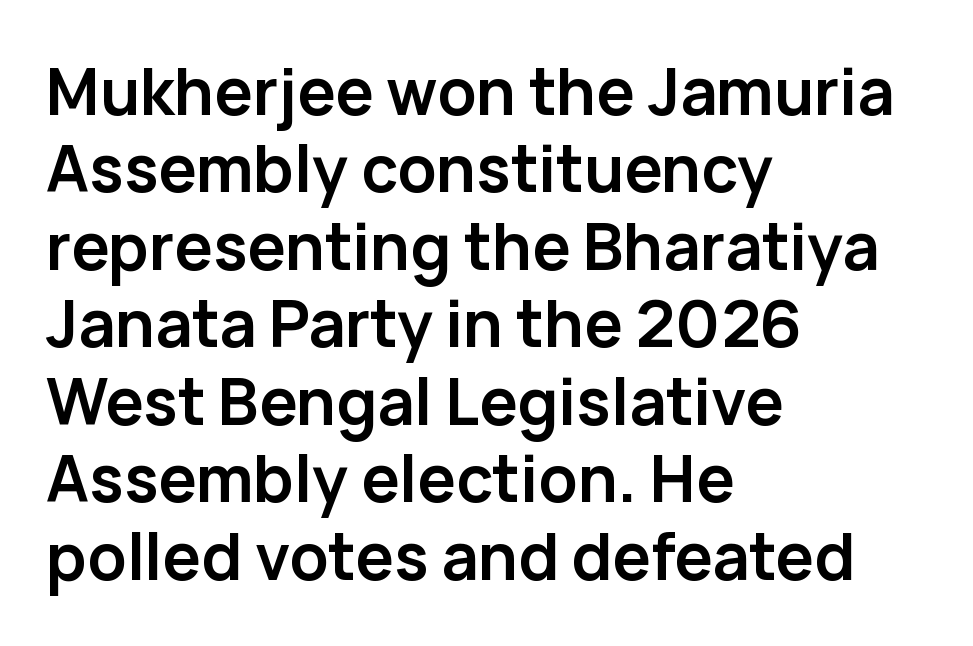
The image shows 64 px semibold sans-serif type, upright; set left-aligned, line spacing 1.21x, normal letter spacing, not underlined; low stroke contrast and a medium x-height.
